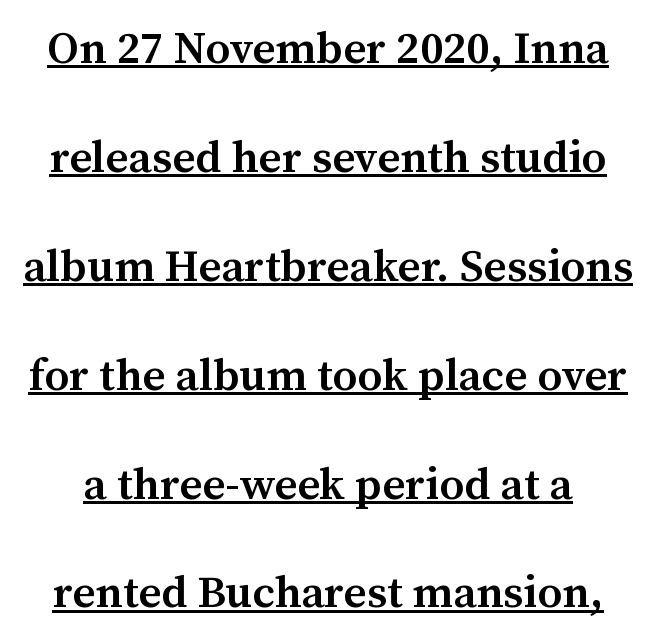
You can tell from the footed stems that serif type was used. Posture: straight, roman, zero tilt. I'd describe the lettering as semibold — firm but not a full bold. Words appear dense and cohesive because spacing is normal. Rows of type keep a wide berth in the vertical direction.
